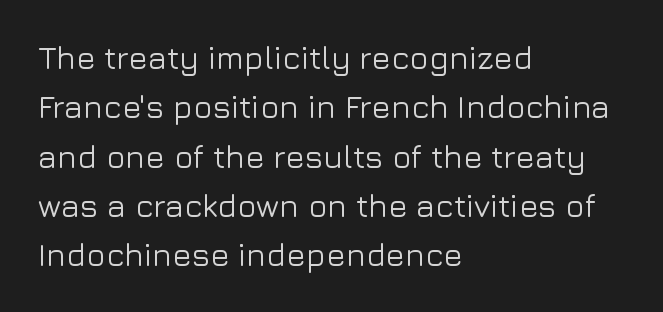
{"serif": "no", "italic": "no", "width": "normal", "stroke_contrast": "low", "x_height": "medium", "monospaced": "no", "underline": "no", "align": "left", "line_spacing": "normal", "line_spacing_ratio": 1.54, "letter_spacing": "normal", "letter_spacing_em": 0.0, "glyph_px": 32}
